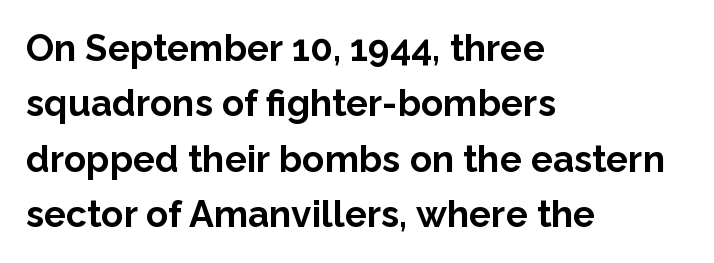
The type sits square on the baseline with zero lean. Here the designer chose a conventional face with non-uniform glyph widths. A student would call this left alignment; a typographer would say flush left, rag right. Each letter's strokes conclude bluntly, with no projecting serifs.
